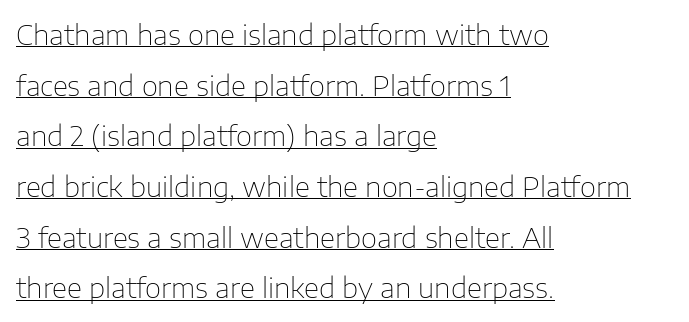
Q: Is the text bold? A: No.
Q: Is the text italic (slanted)? A: No, it is upright.
Q: Is the typeface a serif or a sans-serif typeface? A: Sans-serif.
Q: Is the text underlined? A: Yes.
Q: How is the paragraph aligned? A: Left-aligned.
Q: Is the spacing between letters normal or unusually wide? A: Normal.
Q: Width (condensed, normal, or wide)? A: Normal.
Q: Stroke contrast? A: Low.
Q: x-height? A: Medium.
Q: Monospaced? A: No.
